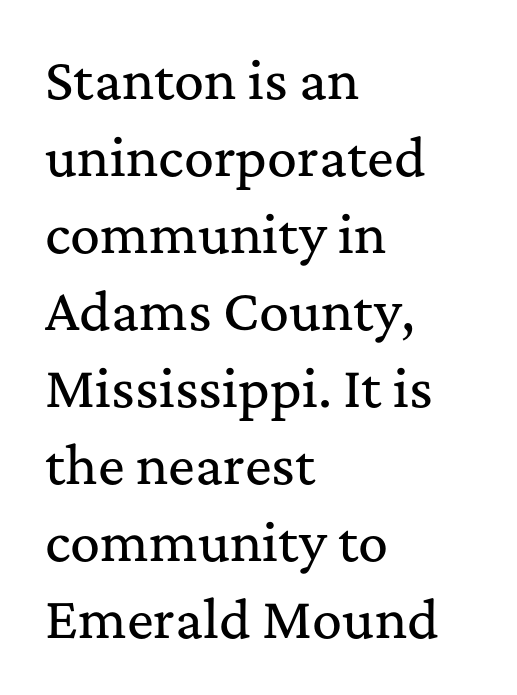
The image shows 50 px serif type, upright; set left-aligned, normal line spacing (1.54x), normal letter spacing, not underlined; medium stroke contrast and a medium x-height.
